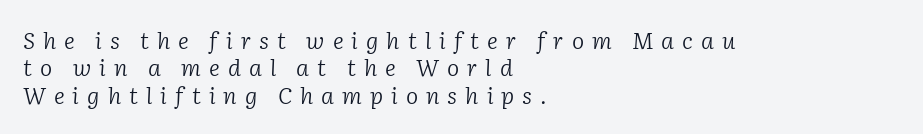
The image shows 23 px text type, italic (leaning right); set left-aligned, line spacing 1.19x, unusually wide letter spacing (+0.35 em), not underlined.
